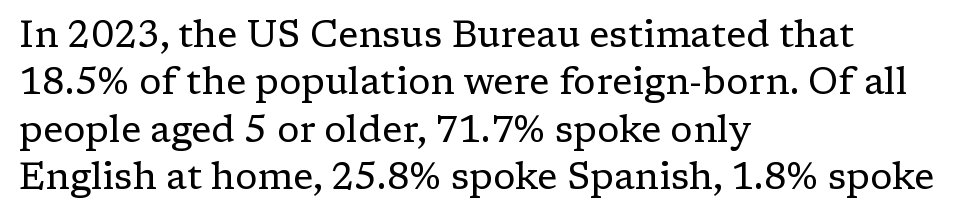
Q: Is the text bold? A: No.
Q: Is the text italic (slanted)? A: No, it is upright.
Q: Is the typeface a serif or a sans-serif typeface? A: Serif.
Q: Is the text underlined? A: No.
Q: How is the paragraph aligned? A: Left-aligned.
Q: Is the spacing between letters normal or unusually wide? A: Normal.
Q: Is the spacing between lines tight, normal or loose? A: Normal.
Q: Width (condensed, normal, or wide)? A: Normal.
Q: Stroke contrast? A: Low.
Q: x-height? A: Medium.
Q: Monospaced? A: No.
